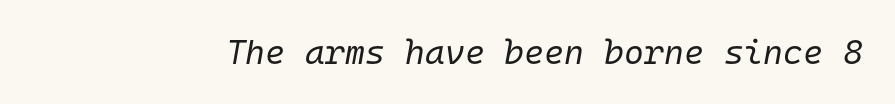
Q: Is the text bold? A: No.
Q: Is the text italic (slanted)? A: Yes, it leans right by about 10 degrees.
Q: Is the text underlined? A: No.
Q: Is the spacing between letters normal or unusually wide? A: Normal.
Q: Width (condensed, normal, or wide)? A: Normal.
Q: Stroke contrast? A: Low.
Q: x-height? A: Medium.
Q: Monospaced? A: Yes.
